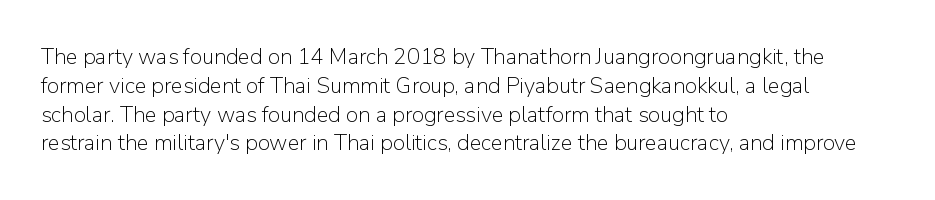
The image shows 22 px text type, upright; set left-aligned, normal line spacing (1.31x), normal letter spacing, not underlined.
